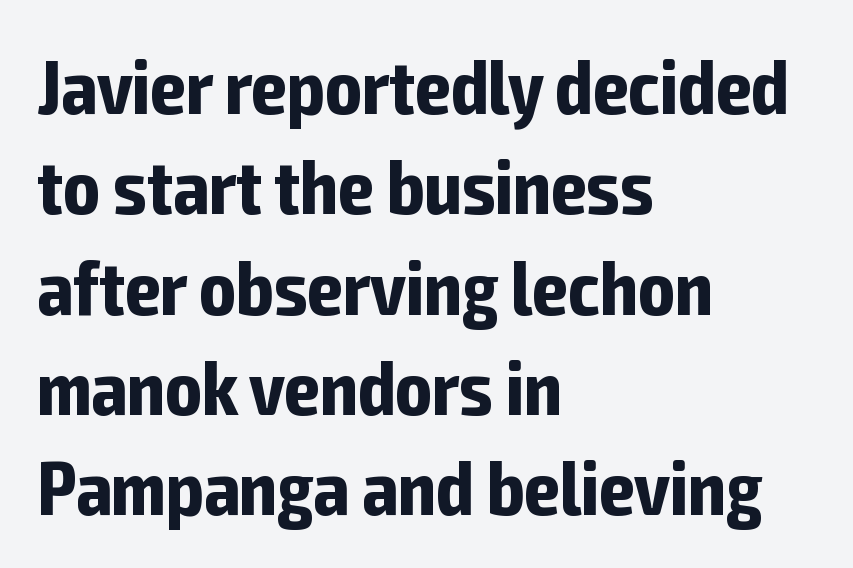
Q: Is the text bold? A: Yes.
Q: Is the text italic (slanted)? A: No, it is upright.
Q: Is the typeface a serif or a sans-serif typeface? A: Sans-serif.
Q: Is the text underlined? A: No.
Q: How is the paragraph aligned? A: Left-aligned.
Q: Is the spacing between letters normal or unusually wide? A: Normal.
Q: Is the spacing between lines tight, normal or loose? A: Normal.
Q: Width (condensed, normal, or wide)? A: Condensed.
Q: Stroke contrast? A: Low.
Q: x-height? A: Medium.
Q: Monospaced? A: No.
